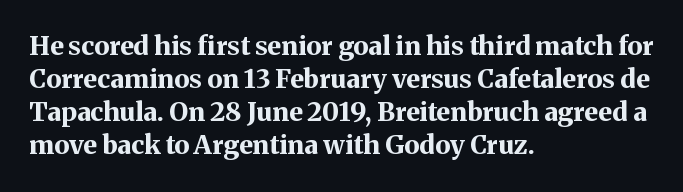
The leading is moderate, giving the passage an even texture. A dark, heavy texture on the line: the type is bold. Descenders hang freely into open space. Letter spacing: default. Notice how the passage keeps a crisp vertical edge on the left only. This is roman type, the default non-slanted kind.
